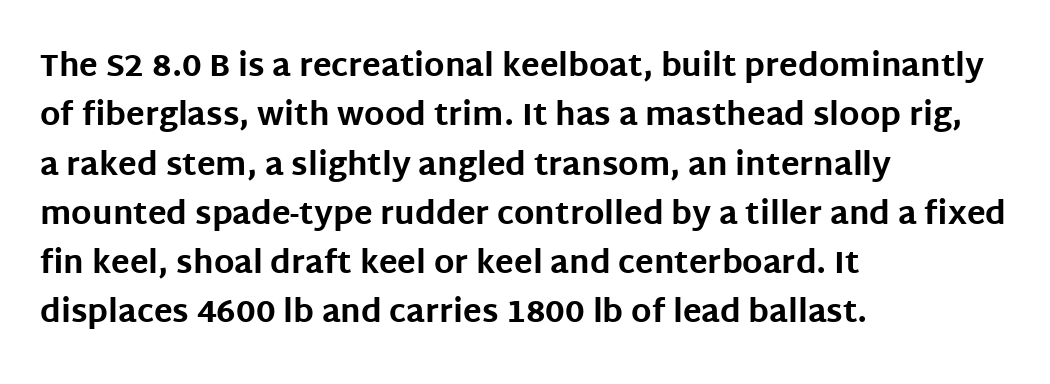
The image shows 31 px bold sans-serif type, upright; set left-aligned, normal line spacing (1.59x), normal letter spacing, not underlined; low stroke contrast and a large x-height.
